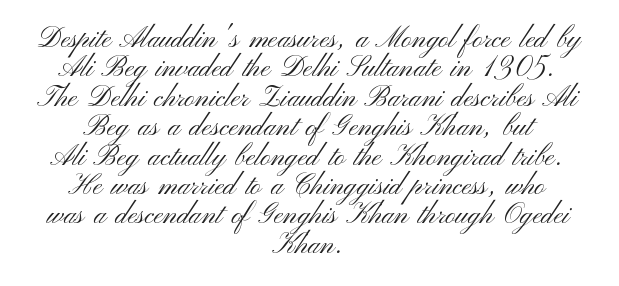
Q: Is the text bold? A: No.
Q: Is the text italic (slanted)? A: Yes.
Q: Is the typeface a serif or a sans-serif typeface? A: Sans-serif.
Q: Is the text underlined? A: No.
Q: How is the paragraph aligned? A: Centered.
Q: Is the spacing between letters normal or unusually wide? A: Normal.
Q: Is the spacing between lines tight, normal or loose? A: Tight.
Q: Width (condensed, normal, or wide)? A: Wide.
Q: Stroke contrast? A: Medium.
Q: x-height? A: Small.
Q: Monospaced? A: No.
